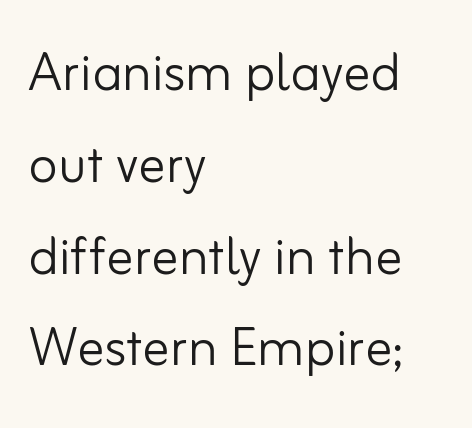
Heft: none added — not bold. Nothing unusual about the tracking: characters are spaced as the font intends. Tall strokes in this sample are plumb rather than angled. Here the designer chose a conventional face with non-uniform glyph widths. Layout note: lines flush left. Is there much room between lines? A standard amount, neither cramped nor airy.
